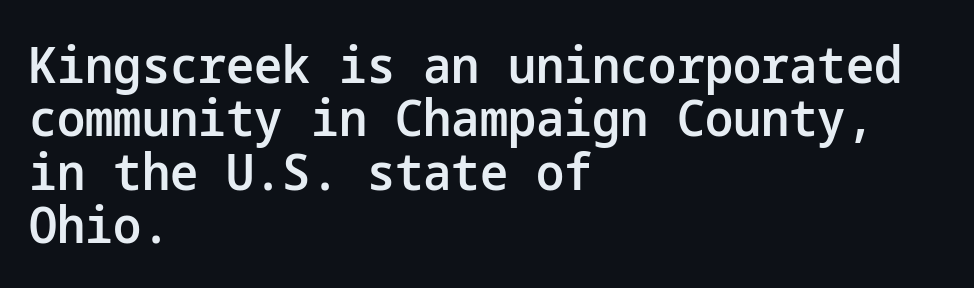
Q: Is the text bold? A: Semi-bold.
Q: Is the text italic (slanted)? A: No, it is upright.
Q: Is the typeface a serif or a sans-serif typeface? A: Sans-serif.
Q: Is the text underlined? A: No.
Q: How is the paragraph aligned? A: Left-aligned.
Q: Is the spacing between letters normal or unusually wide? A: Normal.
Q: Is the spacing between lines tight, normal or loose? A: Tight.
Q: Width (condensed, normal, or wide)? A: Normal.
Q: Stroke contrast? A: Low.
Q: x-height? A: Medium.
